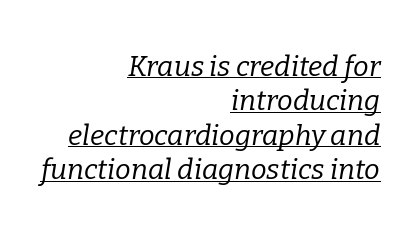
{"serif": "yes", "italic": "yes", "lean": "right", "slant_degrees": 9, "bold": "no", "weight": "regular", "width": "normal", "stroke_contrast": "low", "x_height": "medium", "monospaced": "no", "underline": "yes", "align": "right", "line_spacing_ratio": 1.23, "letter_spacing": "normal", "letter_spacing_em": 0.0, "glyph_px": 28}
